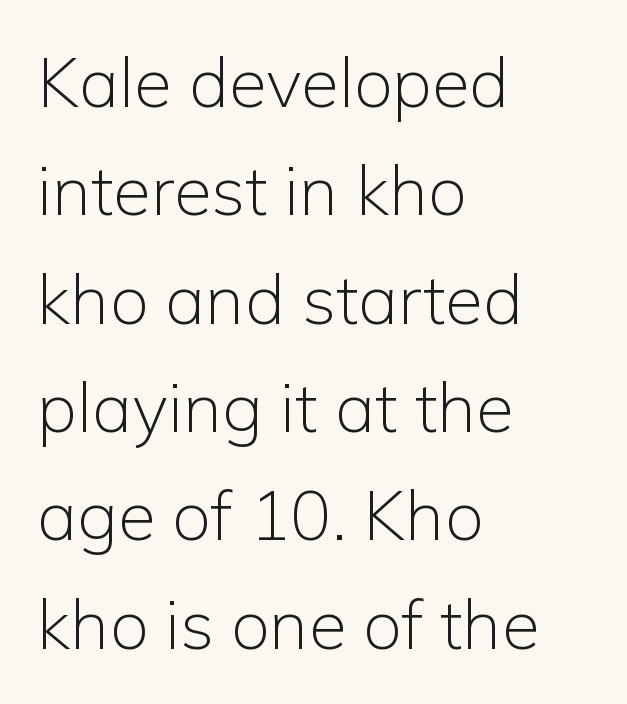
Is there much room between lines? A standard amount, neither cramped nor airy. Students, note that the glyphs here touch the page at normal intervals. Compared with a centered layout, this one pins lines to the left instead. No italicization has been applied; the sample stays upright.
